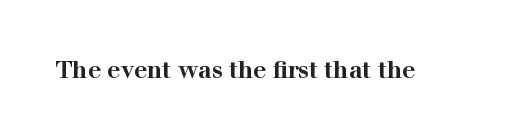
The image shows 23 px bold type, upright; set normal letter spacing, not underlined.
